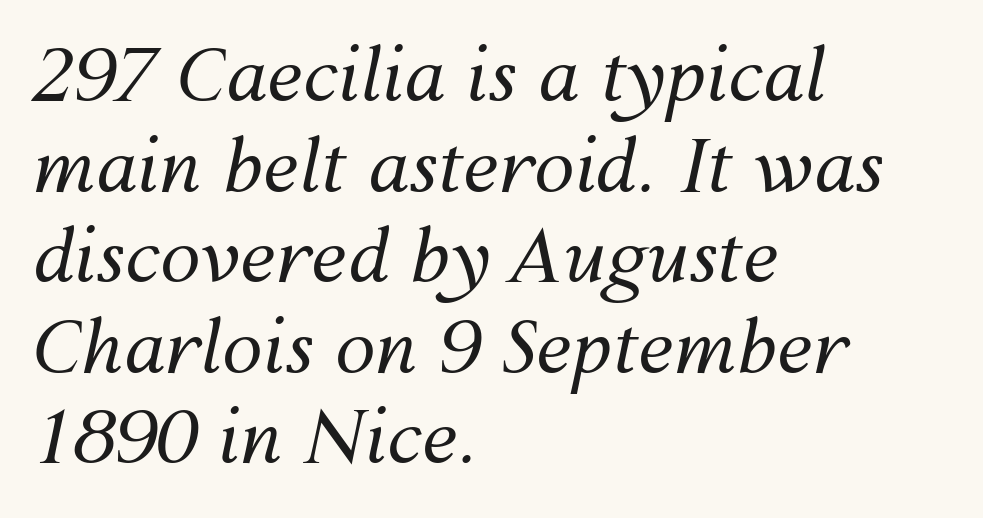
Q: Is the text bold? A: No.
Q: Is the text italic (slanted)? A: Yes, it leans right by about 12 degrees.
Q: Is the text underlined? A: No.
Q: How is the paragraph aligned? A: Left-aligned.
Q: Is the spacing between letters normal or unusually wide? A: Normal.
Q: Width (condensed, normal, or wide)? A: Normal.
Q: Stroke contrast? A: Medium.
Q: x-height? A: Medium.
Q: Monospaced? A: No.
